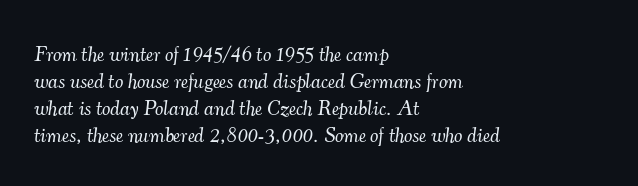
The image shows 21 px text type, italic (leaning right); set left-aligned, normal line spacing (1.29x), normal letter spacing, not underlined.
